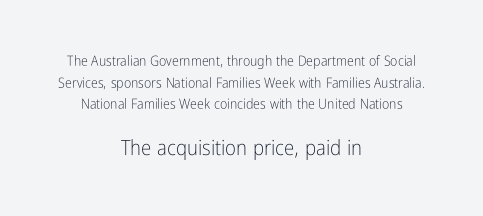
The image shows 21 px text type, upright; set centered, normal line spacing (1.55x), normal letter spacing, not underlined; the second (bottom) block is 1.5x larger.
